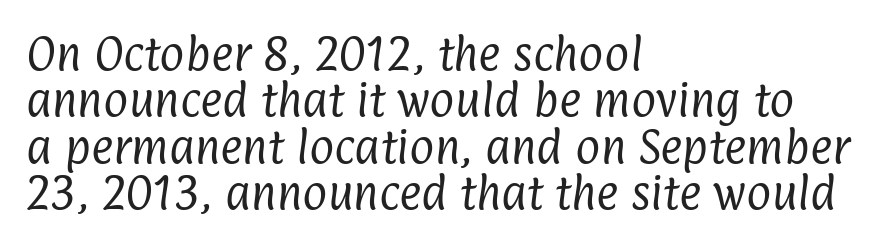
The image shows 38 px regular-weight, condensed sans-serif type; set left-aligned, line spacing 1.22x, normal letter spacing, not underlined; low stroke contrast and a medium x-height.
